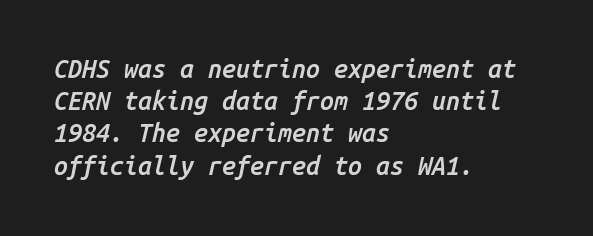
The image shows 25 px text type, italic (leaning right); set left-aligned, normal line spacing (1.29x), normal letter spacing, not underlined.
